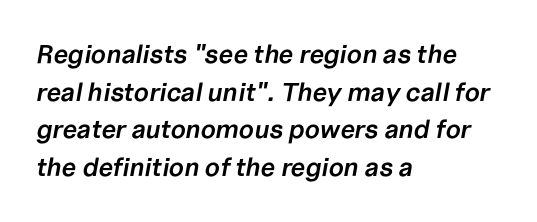
Q: Is the text bold? A: Semi-bold.
Q: Is the text italic (slanted)? A: Yes, it leans right by about 10 degrees.
Q: Is the text underlined? A: No.
Q: How is the paragraph aligned? A: Left-aligned.
Q: Is the spacing between letters normal or unusually wide? A: Normal.
Q: Is the spacing between lines tight, normal or loose? A: Normal.
